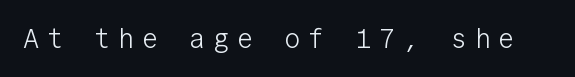
The typography opts for an upright posture over an oblique one. Words appear elongated and porous because spacing is wide. Underlining? Definitely not there. Unbolded letterforms with no extra heft.
